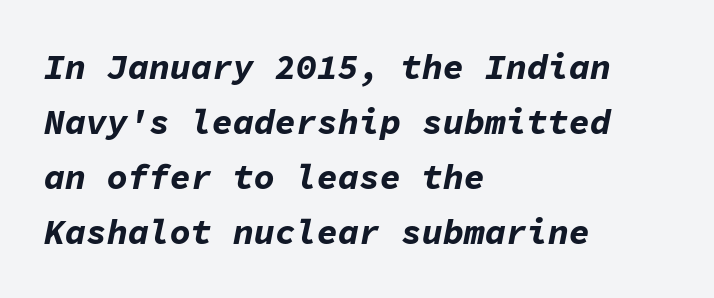
{"italic": "yes", "lean": "right", "slant_degrees": 11, "bold": "yes", "weight": "bold", "width": "normal", "stroke_contrast": "low", "x_height": "medium", "monospaced": "yes", "underline": "no", "align": "left", "line_spacing": "normal", "line_spacing_ratio": 1.57, "letter_spacing": "normal", "letter_spacing_em": 0.0, "glyph_px": 35}
